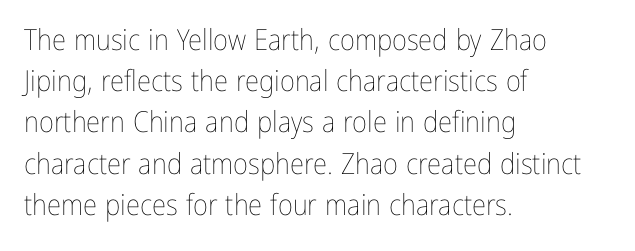
The font is comparable to plain body text, perhaps lighter. The tracking reads as untouched default to a designer's eye. A student would call this left alignment; a typographer would say flush left, rag right. Posture: upright roman.
